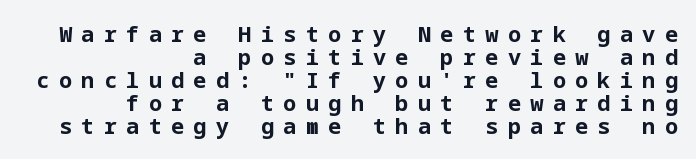
The image shows 22 px bold type, upright; set right-aligned, tight line spacing (1.04x), unusually wide letter spacing (+0.42 em), not underlined.
